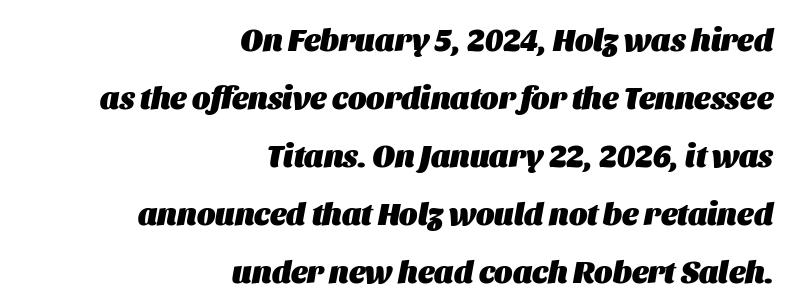
A typesetter would call this zero additional tracking. The font is running at its bold setting. Each line ends at the same right margin while the left side varies. The letters are slanted; this is an italic face. Underline: absent.
